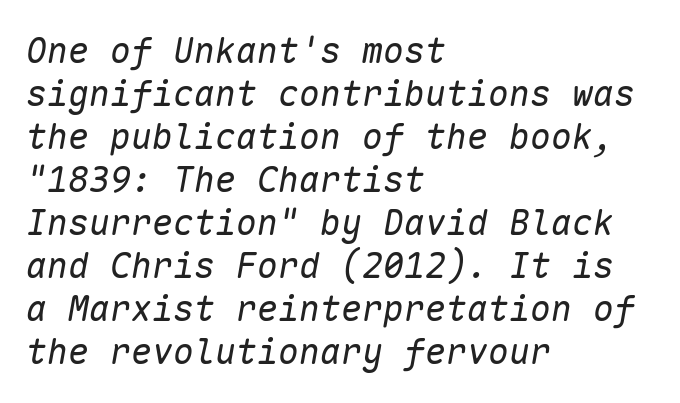
{"italic": "yes", "lean": "right", "slant_degrees": 10, "bold": "no", "weight": "regular", "width": "normal", "stroke_contrast": "low", "x_height": "medium", "monospaced": "yes", "underline": "no", "align": "left", "line_spacing_ratio": 1.23, "letter_spacing": "normal", "letter_spacing_em": 0.0, "glyph_px": 35}
